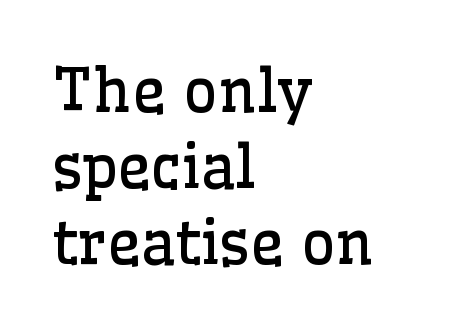
{"serif": "yes", "italic": "no", "bold": "no", "weight": "regular", "width": "normal", "stroke_contrast": "low", "x_height": "medium", "monospaced": "no", "underline": "no", "align": "left", "line_spacing": "normal", "line_spacing_ratio": 1.29, "letter_spacing": "normal", "letter_spacing_em": 0.0, "glyph_px": 59}
